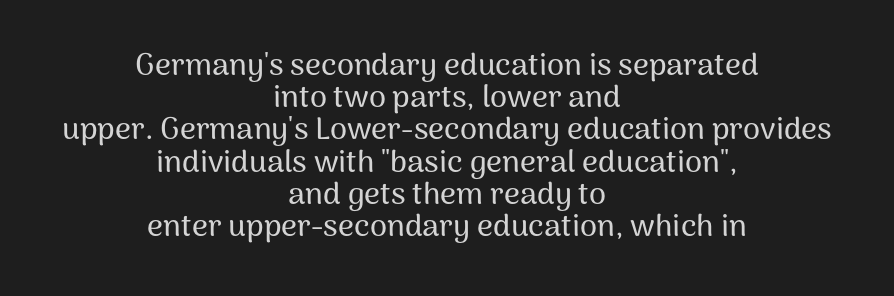
{"serif": "no", "italic": "no", "width": "normal", "stroke_contrast": "medium", "x_height": "medium", "monospaced": "no", "underline": "no", "align": "center", "line_spacing": "tight", "line_spacing_ratio": 1.04, "letter_spacing": "normal", "letter_spacing_em": 0.0, "glyph_px": 31}
